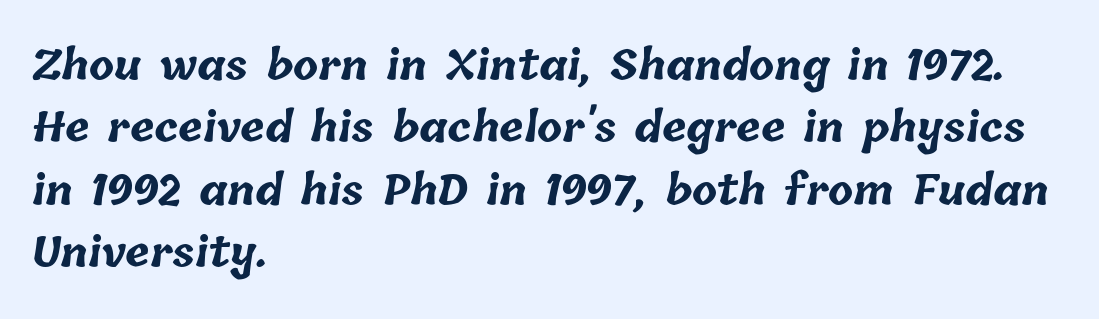
How are the letters spaced? Ordinarily, with no added tracking. Spacing verdict: proportional, widths tailored to each character. Typesetter's note: full bold, strokes at maximum text heaviness. Underline: absent. The paragraph shown leans on its left margin. The passage shown stacks its lines at a standard gap.
